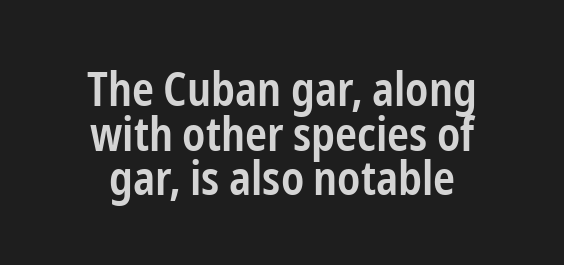
The image shows 47 px semibold, condensed sans-serif type, upright; set centered, tight line spacing (0.95x), normal letter spacing, not underlined; low stroke contrast and a medium x-height.
